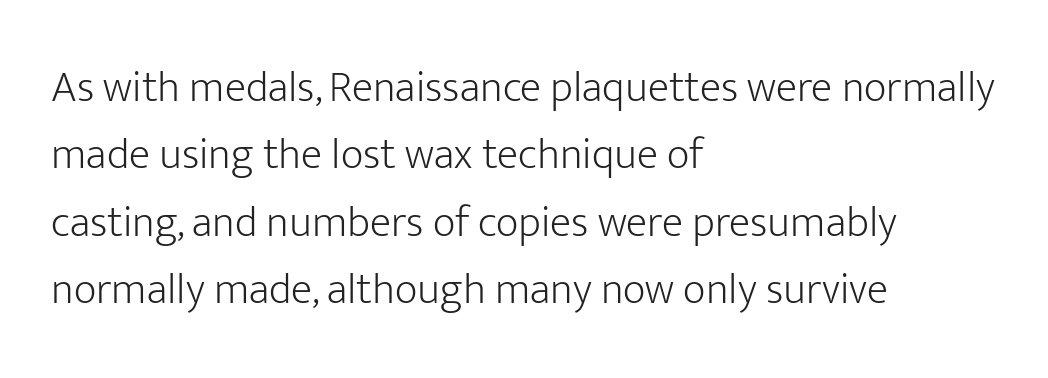
Q: Is the text bold? A: No.
Q: Is the text italic (slanted)? A: No, it is upright.
Q: Is the typeface a serif or a sans-serif typeface? A: Sans-serif.
Q: Is the text underlined? A: No.
Q: How is the paragraph aligned? A: Left-aligned.
Q: Is the spacing between letters normal or unusually wide? A: Normal.
Q: Is the spacing between lines tight, normal or loose? A: Normal.
Q: Width (condensed, normal, or wide)? A: Normal.
Q: Stroke contrast? A: Low.
Q: x-height? A: Medium.
Q: Monospaced? A: No.
